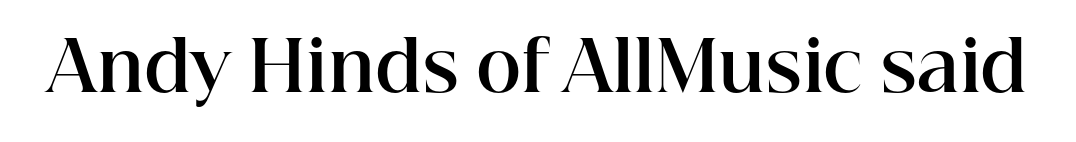
Is this a sans? No — the strokes have serifs. Honestly, the letter spacing is just normal — you wouldn't notice it. Varying glyph widths throughout — classic text-font behaviour. Unlike italic type, these characters show no tilt at all.
